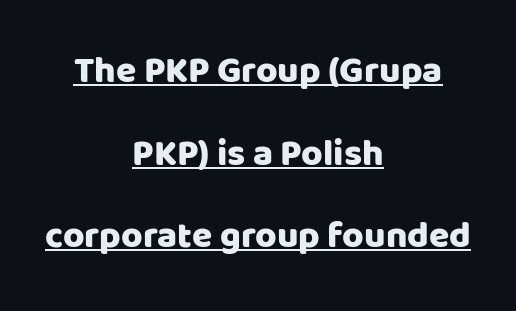
Spacing between characters is what you'd get straight out of the box. Note the varied advance widths — an 'i' is clearly narrower than an 'm'. The lettering stays uniformly vertical, giving the passage a roman look. What decoration does the sample have? An underline.
